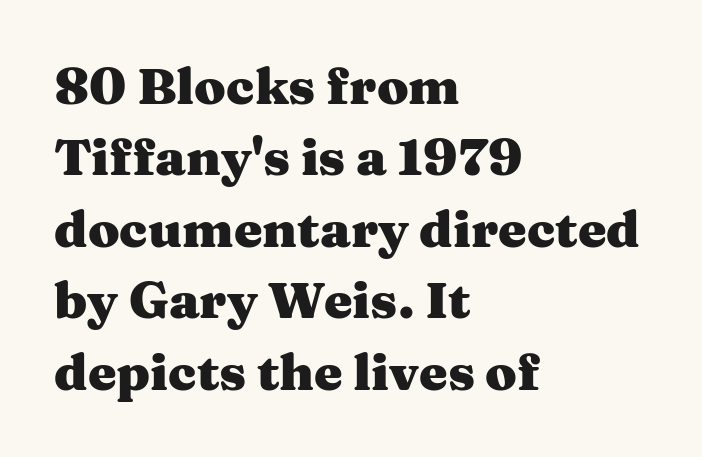
{"serif": "yes", "italic": "no", "bold": "yes", "weight": "heavy", "width": "wide", "stroke_contrast": "medium", "x_height": "medium", "monospaced": "no", "underline": "no", "align": "left", "line_spacing": "normal", "line_spacing_ratio": 1.4, "letter_spacing": "normal", "letter_spacing_em": 0.0, "glyph_px": 51}
